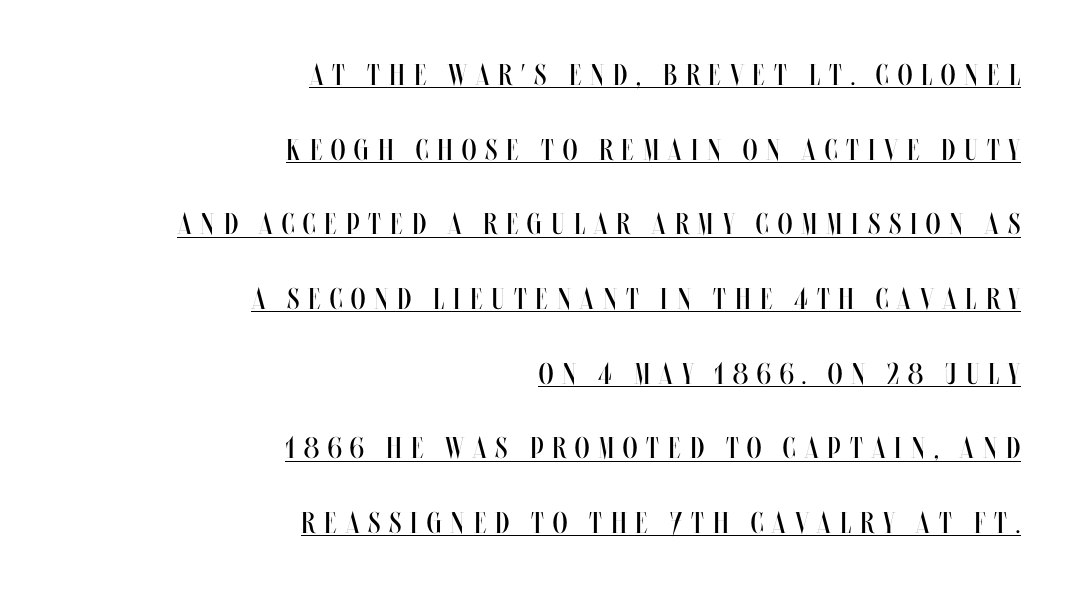
Honestly, the letter spacing is so wide it's the main thing you notice. In CSS terms this would be text-align: right. Nothing heavy about these letters — not bold at all. Summary of vertical rhythm: relaxed, with wide interline spacing.
